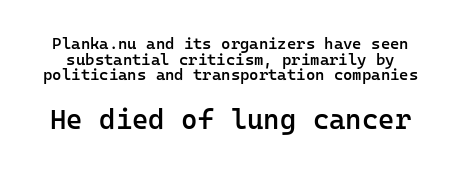
The image shows 28 px semibold sans-serif type, upright, monospaced; set tight line spacing (0.97x), normal letter spacing, not underlined; the second (bottom) block is 1.75x larger; low stroke contrast and a medium x-height.
